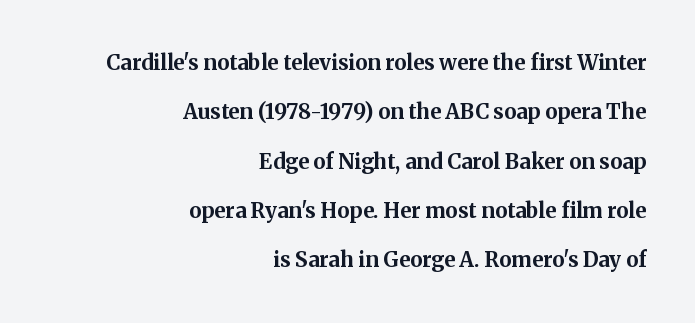
{"italic": "no", "bold": "yes", "underline": "no", "align": "right", "line_spacing": "loose", "line_spacing_ratio": 2.35, "letter_spacing": "normal", "letter_spacing_em": 0.0, "glyph_px": 21}
